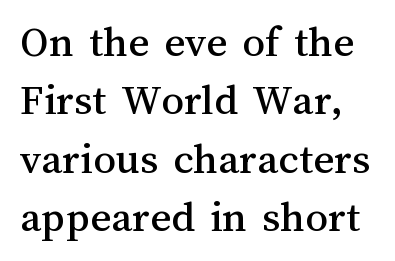
Q: Is the text italic (slanted)? A: No, it is upright.
Q: Is the text underlined? A: No.
Q: Is the spacing between letters normal or unusually wide? A: Normal.
Q: Is the spacing between lines tight, normal or loose? A: Normal.
Q: Width (condensed, normal, or wide)? A: Normal.
Q: Stroke contrast? A: Medium.
Q: x-height? A: Medium.
Q: Monospaced? A: No.
